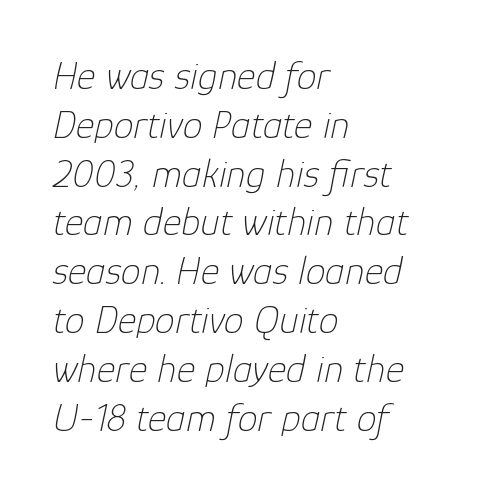
{"italic": "yes", "lean": "right", "slant_degrees": 12, "bold": "no", "weight": "thin", "width": "normal", "stroke_contrast": "low", "x_height": "medium", "monospaced": "no", "underline": "no", "align": "left", "line_spacing_ratio": 1.22, "letter_spacing": "normal", "letter_spacing_em": 0.0, "glyph_px": 40}
